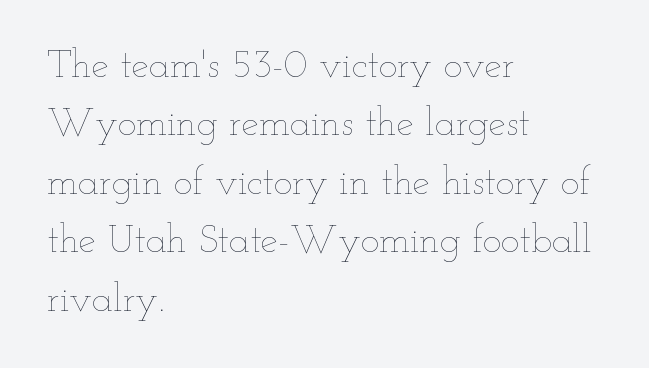
{"italic": "no", "bold": "no", "weight": "thin", "width": "wide", "stroke_contrast": "low", "x_height": "small", "monospaced": "no", "underline": "no", "align": "left", "line_spacing": "normal", "line_spacing_ratio": 1.5, "letter_spacing": "normal", "letter_spacing_em": 0.0, "glyph_px": 39}
